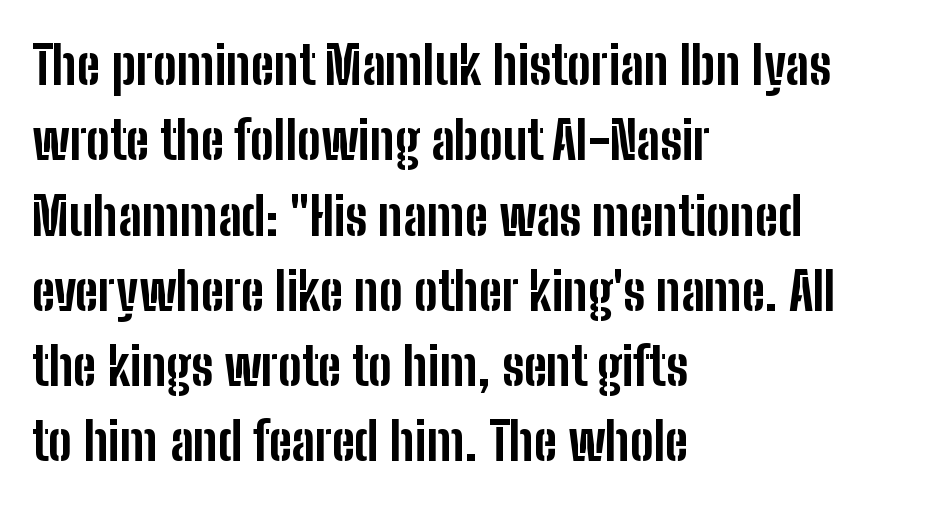
The image shows 53 px bold, condensed sans-serif type, upright; set left-aligned, normal line spacing (1.42x), normal letter spacing, not underlined; low stroke contrast and a medium x-height.
